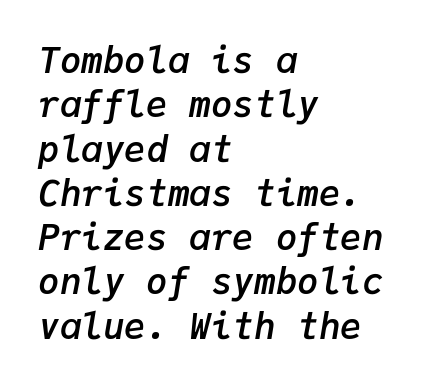
Line beginnings align vertically; line endings do not. Notice how the stems are inclined rather than vertical — that's the hallmark of italics. Quick note: underline off. Does extra space separate the letters? No, they use regular spacing. A semibold gives these letters moderate extra thickness, short of bold. Each letter, wide or thin by design, is forced into the same width here.
